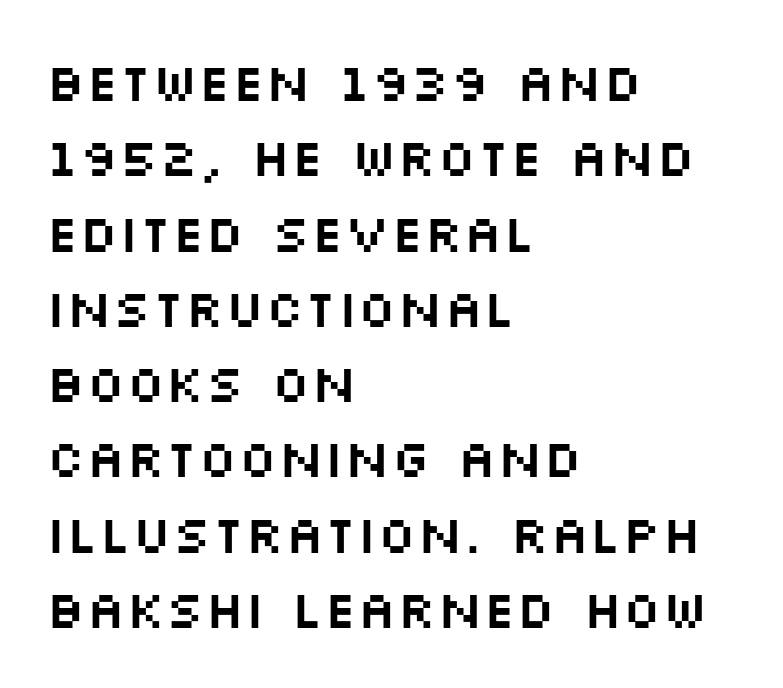
The image shows 53 px wide sans-serif type, upright; set left-aligned, normal line spacing (1.42x), normal letter spacing, not underlined; medium stroke contrast and a large x-height.
